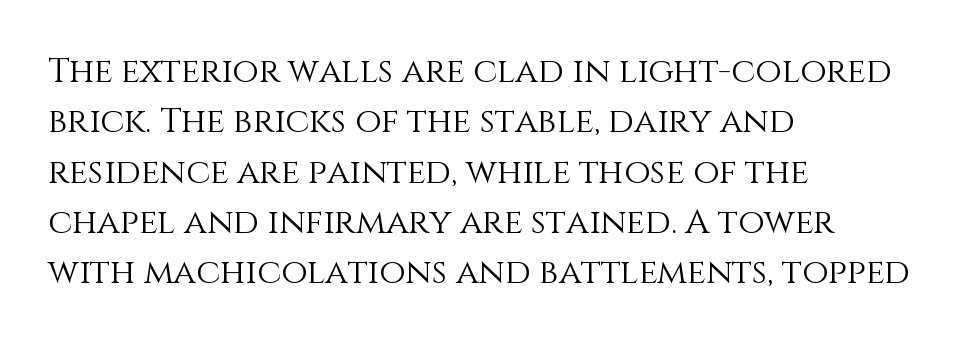
Proportional: the letters do not fall into vertical columns. Style check: upright. Rows of type keep a routine distance in the vertical direction. The lines are quadded left. No heavy texture on the line: the type isn't bold.
